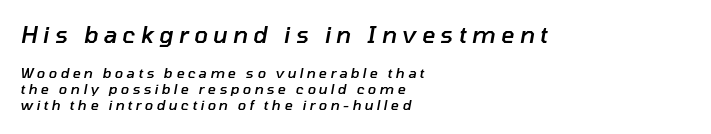
{"italic": "yes", "lean": "right", "slant_degrees": 10, "bold": "semi", "underline": "no", "align": "left", "line_spacing": "tight", "line_spacing_ratio": 1.13, "letter_spacing": "wide", "letter_spacing_em": 0.23, "larger_block": "first", "size_ratio": 1.64, "glyph_px": 23}
